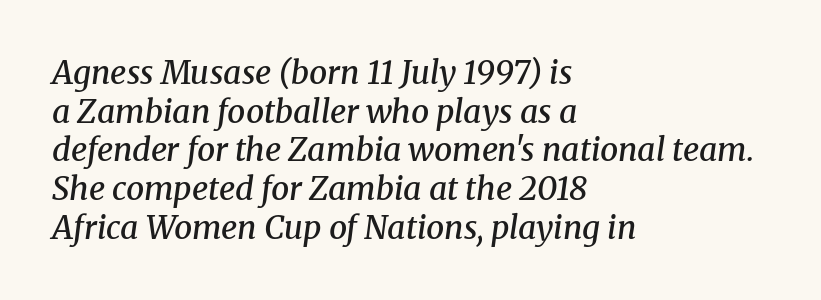
The image shows 32 px semibold serif type, italic (leaning right); set left-aligned, line spacing 1.21x, normal letter spacing, not underlined; medium stroke contrast and a medium x-height.
